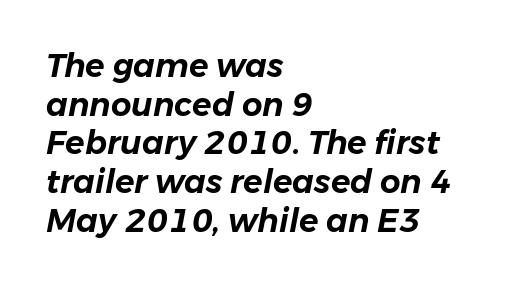
Horizontal alignment here is leftward, the default for most running prose. The glyphs are unaccompanied by any horizontal stroke below them. The lettering tilts uniformly, giving the passage an italic look. Tracking value appears to be zero — textbook default spacing. Looks like regular typesetting: each glyph gets only the width it needs.
